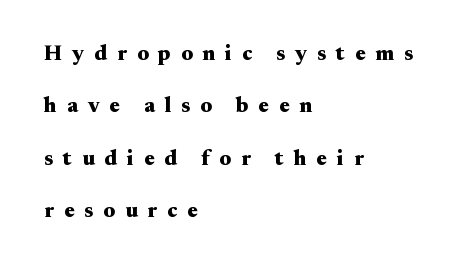
One-word summary of the alignment: left. Weight check: bold — yes, fully. This is the regular roman posture of the typeface. Compared with typical paragraphs, the rows here are farther apart. Short note: letters widely spaced.
